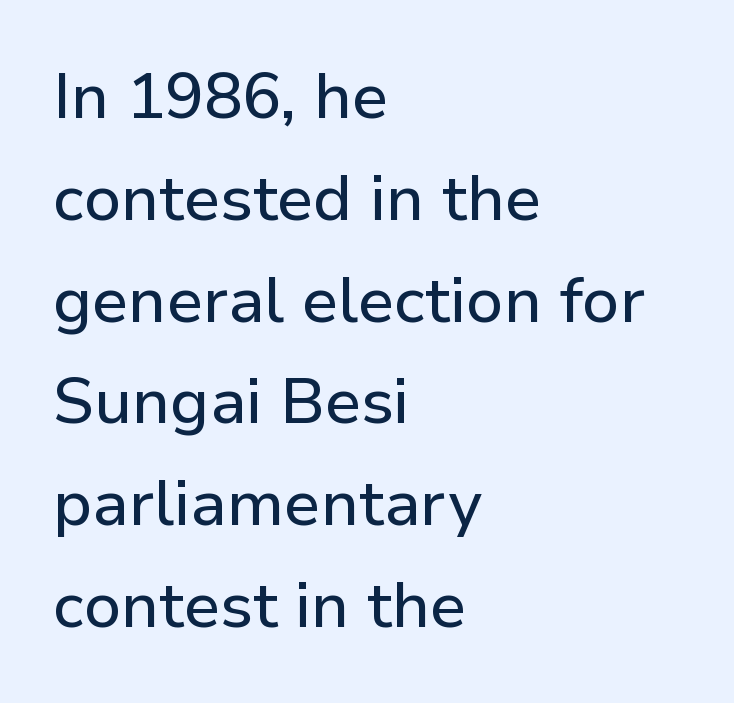
The image shows 64 px sans-serif type, upright; set left-aligned, normal line spacing (1.59x), normal letter spacing, not underlined; low stroke contrast and a medium x-height.
